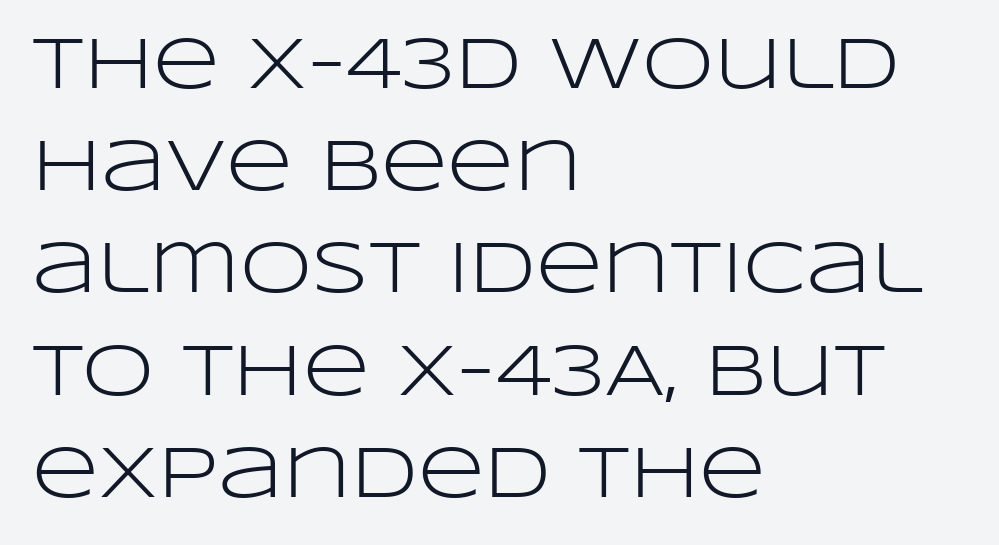
The image shows 73 px light, wide sans-serif type, upright; set left-aligned, normal line spacing (1.4x), normal letter spacing, not underlined; low stroke contrast and a large x-height.
